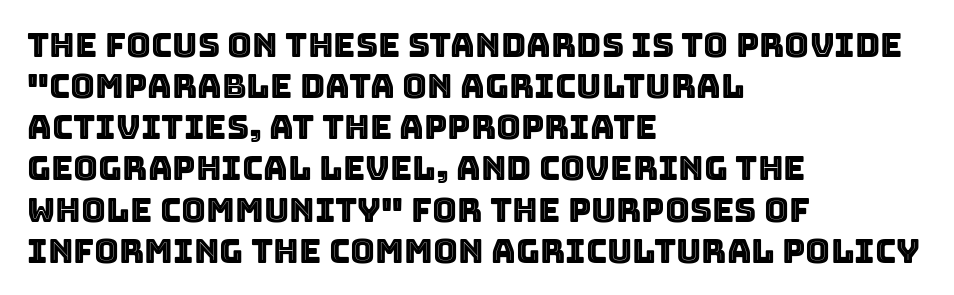
The image shows 34 px text type, upright; set left-aligned, line spacing 1.21x, normal letter spacing, not underlined; a large x-height.
